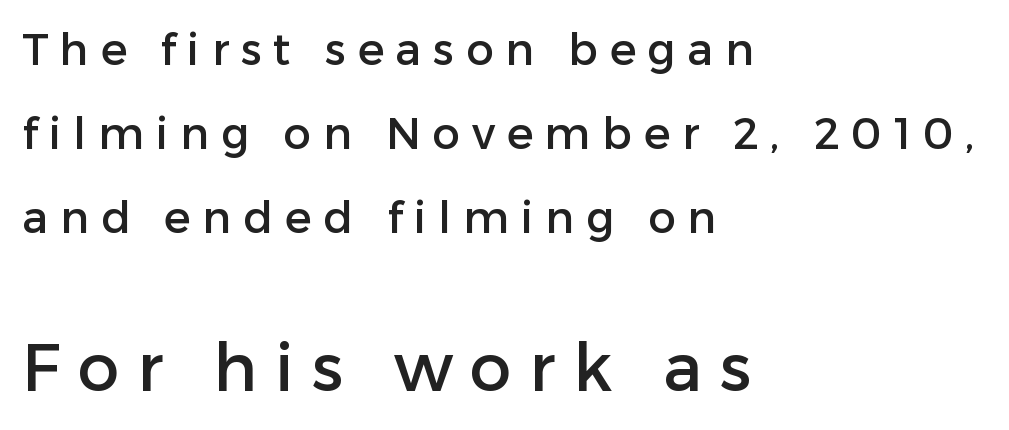
Q: Is the text italic (slanted)? A: No, it is upright.
Q: Is the typeface a serif or a sans-serif typeface? A: Sans-serif.
Q: Is the text underlined? A: No.
Q: How is the paragraph aligned? A: Left-aligned.
Q: Is the spacing between letters normal or unusually wide? A: Unusually wide.
Q: Is the spacing between lines tight, normal or loose? A: Loose.
Q: Which block of text is set in a larger size, the first (top) or the second (bottom)? A: The second (bottom) one.
Q: Width (condensed, normal, or wide)? A: Normal.
Q: Stroke contrast? A: Low.
Q: x-height? A: Medium.
Q: Monospaced? A: No.
